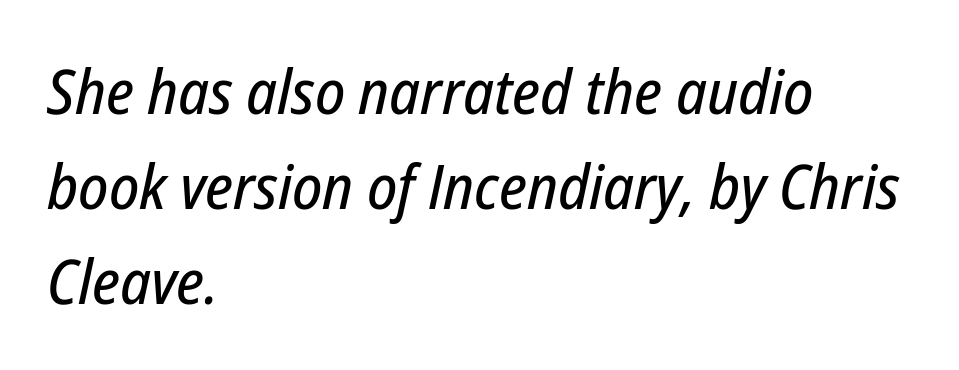
Slanted lettering throughout. The line-height multiplier appears to be the usual default. Underlining? Definitely not there. This sample has the flowing, uneven cadence of proportional lettering.
